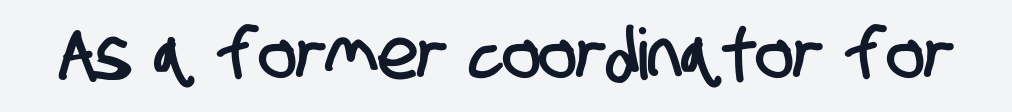
The image shows 71 px condensed sans-serif type; set normal letter spacing, not underlined; low stroke contrast and a large x-height.
